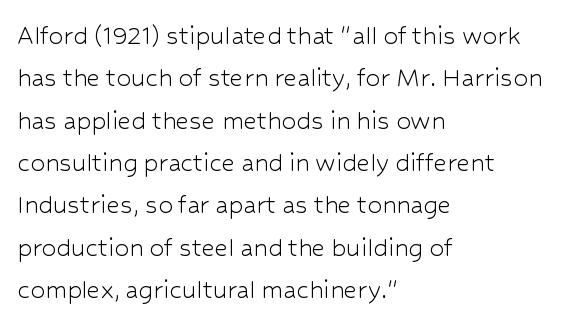
Q: Is the text bold? A: No.
Q: Is the text italic (slanted)? A: No, it is upright.
Q: Is the typeface a serif or a sans-serif typeface? A: Sans-serif.
Q: Is the text underlined? A: No.
Q: How is the paragraph aligned? A: Left-aligned.
Q: Is the spacing between letters normal or unusually wide? A: Normal.
Q: Is the spacing between lines tight, normal or loose? A: Normal.
Q: Width (condensed, normal, or wide)? A: Normal.
Q: Stroke contrast? A: Low.
Q: x-height? A: Medium.
Q: Monospaced? A: No.
